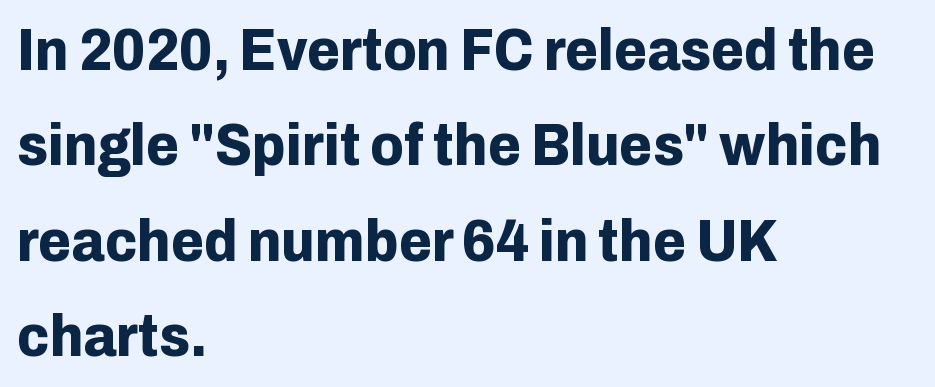
Q: Is the text bold? A: Yes.
Q: Is the text italic (slanted)? A: No, it is upright.
Q: Is the typeface a serif or a sans-serif typeface? A: Sans-serif.
Q: Is the text underlined? A: No.
Q: How is the paragraph aligned? A: Left-aligned.
Q: Is the spacing between letters normal or unusually wide? A: Normal.
Q: Is the spacing between lines tight, normal or loose? A: Normal.
Q: Width (condensed, normal, or wide)? A: Normal.
Q: Stroke contrast? A: Low.
Q: x-height? A: Medium.
Q: Monospaced? A: No.
